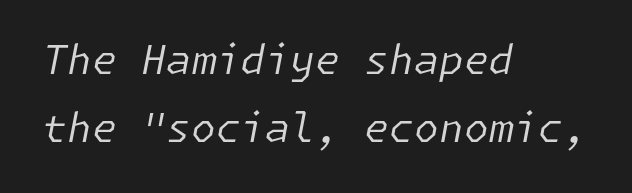
The image shows 40 px regular-weight type, italic (leaning right); set left-aligned, normal line spacing (1.69x), normal letter spacing, not underlined; low stroke contrast and a medium x-height.
